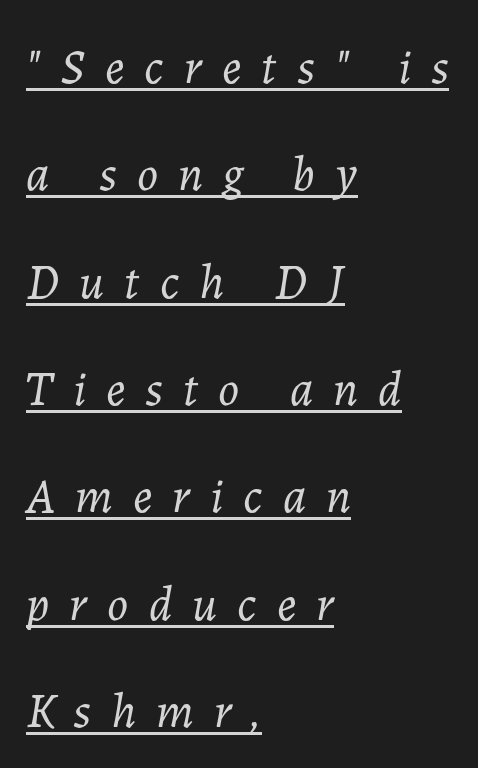
Q: Is the text bold? A: No.
Q: Is the text italic (slanted)? A: Yes, it leans right by about 7 degrees.
Q: Is the text underlined? A: Yes.
Q: How is the paragraph aligned? A: Left-aligned.
Q: Is the spacing between letters normal or unusually wide? A: Unusually wide.
Q: Is the spacing between lines tight, normal or loose? A: Loose.
Q: Width (condensed, normal, or wide)? A: Normal.
Q: Stroke contrast? A: Low.
Q: x-height? A: Medium.
Q: Monospaced? A: No.
